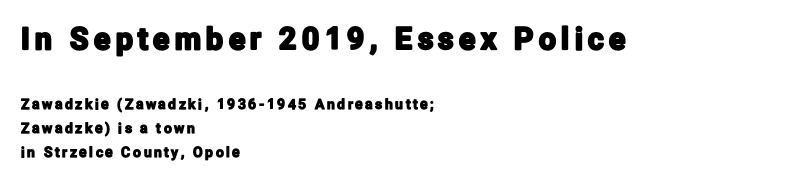
The image shows 30 px condensed sans-serif type, upright; set left-aligned, normal line spacing (1.7x), not underlined; the first (top) block is 2.14x larger; low stroke contrast and a medium x-height.
